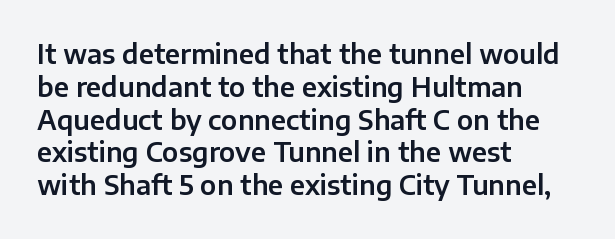
Each new line begins a customary step beneath the previous one. The passage shown is not underscored anywhere. Unlike italic type, these characters show no tilt at all. Casual observation: everything's shoved over to the left.
